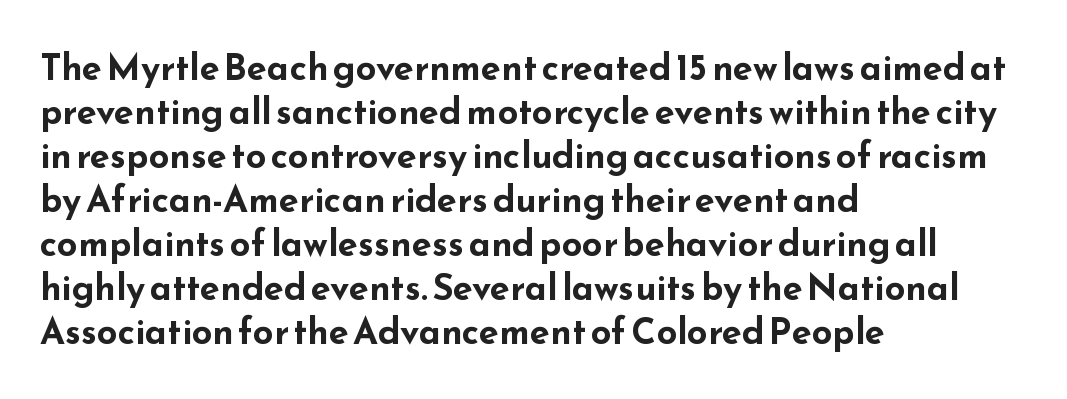
Q: Is the text bold? A: Yes.
Q: Is the text italic (slanted)? A: No, it is upright.
Q: Is the typeface a serif or a sans-serif typeface? A: Sans-serif.
Q: Is the text underlined? A: No.
Q: How is the paragraph aligned? A: Left-aligned.
Q: Is the spacing between letters normal or unusually wide? A: Normal.
Q: Width (condensed, normal, or wide)? A: Wide.
Q: Stroke contrast? A: Low.
Q: x-height? A: Small.
Q: Monospaced? A: No.
